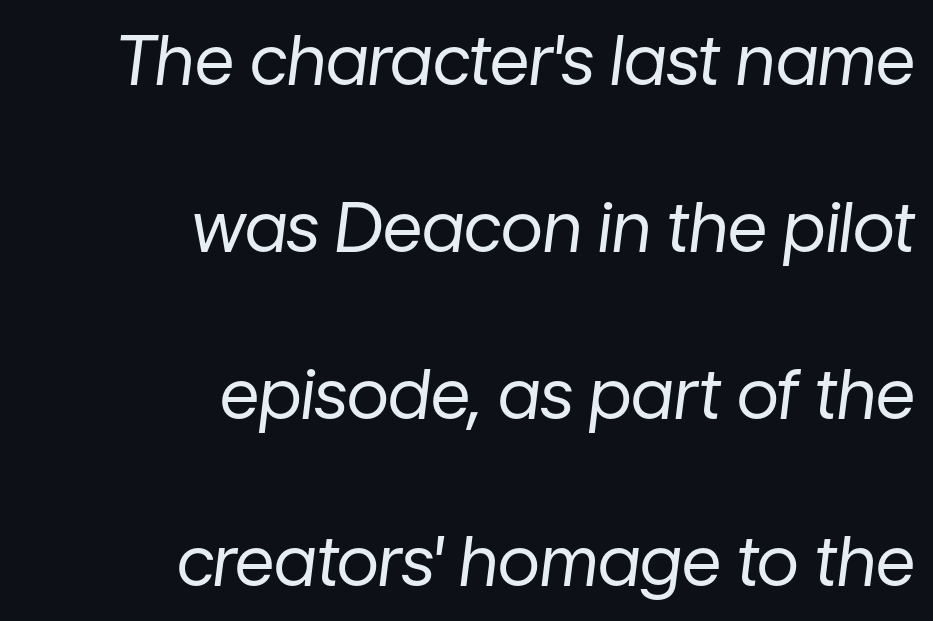
The image shows 69 px regular-weight type, italic (leaning right); set right-aligned, loose line spacing (2.42x), normal letter spacing, not underlined; low stroke contrast and a medium x-height.
